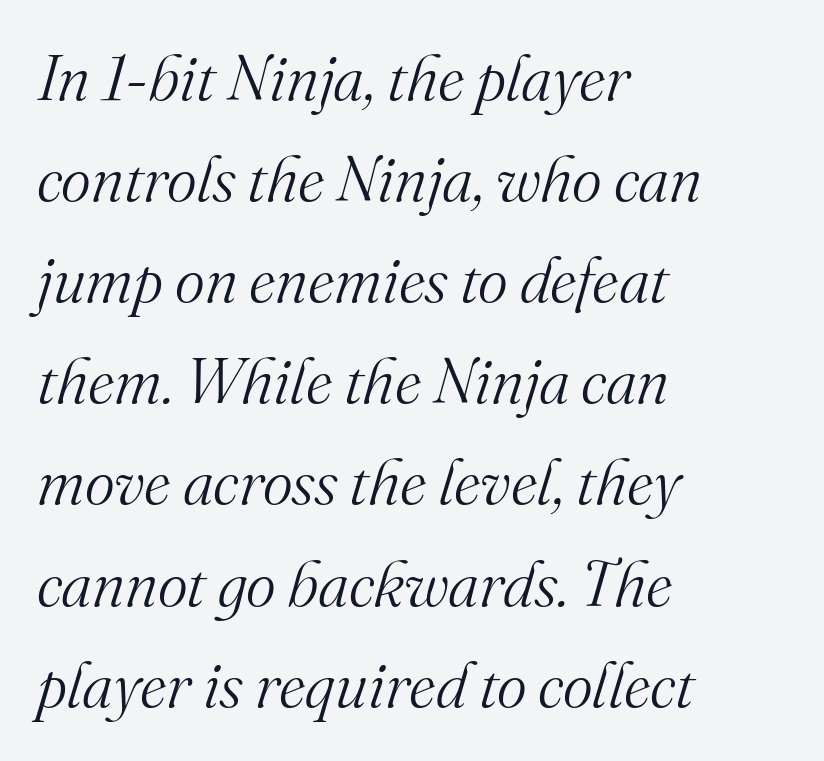
{"serif": "yes", "italic": "yes", "lean": "right", "slant_degrees": 16, "bold": "no", "weight": "light", "width": "normal", "stroke_contrast": "medium", "x_height": "small", "monospaced": "no", "underline": "no", "align": "left", "line_spacing": "normal", "line_spacing_ratio": 1.58, "letter_spacing": "normal", "letter_spacing_em": 0.0, "glyph_px": 64}
